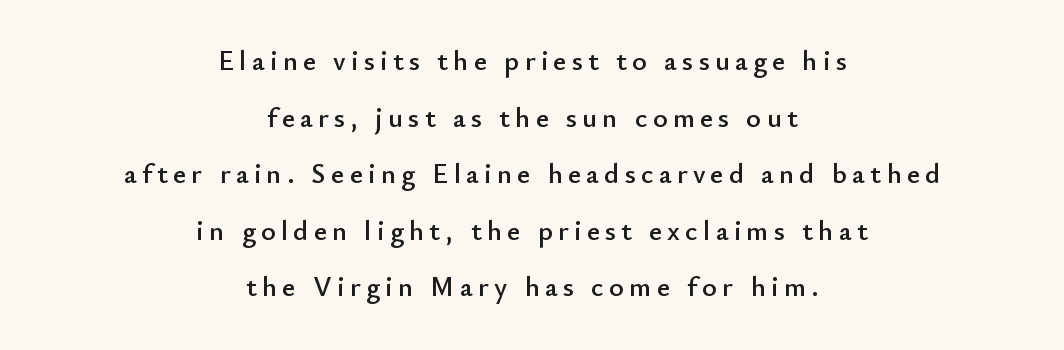
The image shows 28 px sans-serif type, upright; set centered, loose line spacing (2.02x), not underlined; low stroke contrast and a small x-height.
